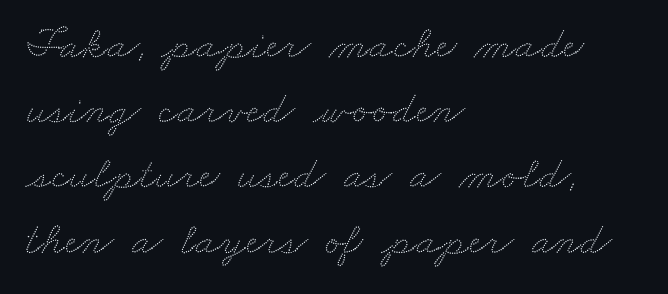
Compared with typical paragraphs, the rows here are spaced about the same. There is no visible air inserted between adjacent glyphs. The space directly below the letters is spotless. You could not count columns in this text — the font is proportionally spaced. Leftover space on each line is placed entirely after the last word.
